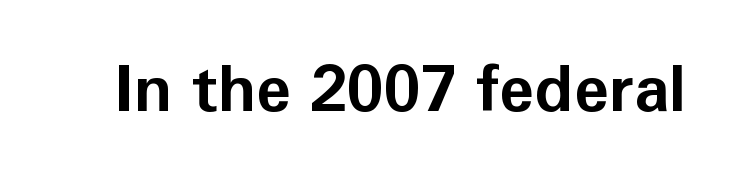
Q: Is the text bold? A: Yes.
Q: Is the text italic (slanted)? A: No, it is upright.
Q: Is the typeface a serif or a sans-serif typeface? A: Sans-serif.
Q: Is the text underlined? A: No.
Q: Is the spacing between letters normal or unusually wide? A: Normal.
Q: Width (condensed, normal, or wide)? A: Normal.
Q: Stroke contrast? A: Low.
Q: x-height? A: Medium.
Q: Monospaced? A: No.
